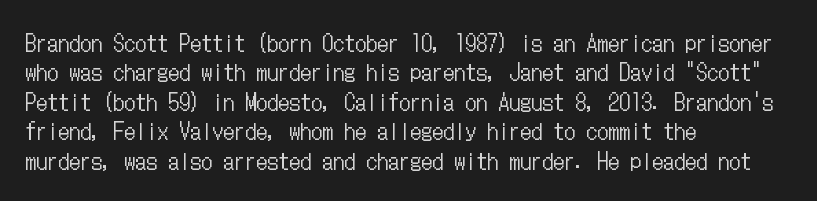
Bare-footed words on every line. Every stem runs plumb, perpendicular to the baseline. The typesetting does not lean heavy: it is not bold. Tracking value appears to be zero — textbook default spacing. The vertical gap from one line to the next is medium.
